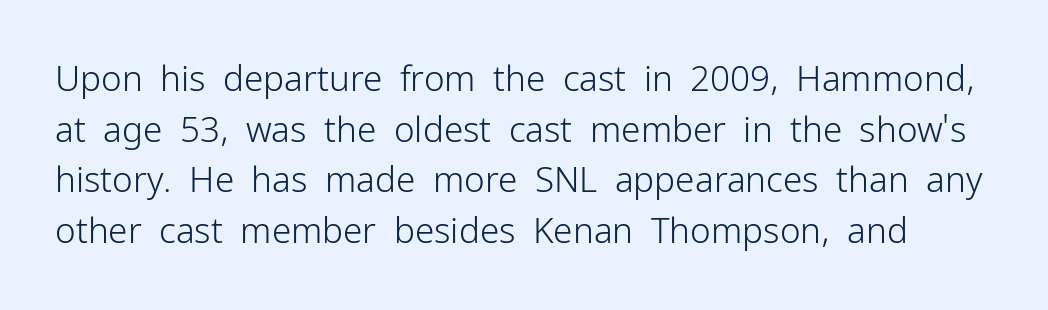
{"serif": "no", "italic": "no", "bold": "no", "weight": "light", "width": "normal", "stroke_contrast": "low", "x_height": "medium", "monospaced": "no", "underline": "no", "line_spacing": "normal", "line_spacing_ratio": 1.45, "letter_spacing": "normal", "letter_spacing_em": 0.0, "glyph_px": 35}
